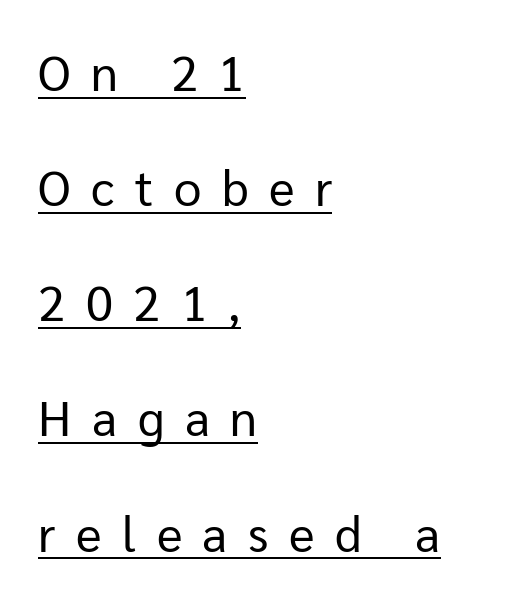
Q: Is the text bold? A: No.
Q: Is the text italic (slanted)? A: No, it is upright.
Q: Is the typeface a serif or a sans-serif typeface? A: Sans-serif.
Q: Is the text underlined? A: Yes.
Q: How is the paragraph aligned? A: Left-aligned.
Q: Is the spacing between letters normal or unusually wide? A: Unusually wide.
Q: Is the spacing between lines tight, normal or loose? A: Loose.
Q: Width (condensed, normal, or wide)? A: Normal.
Q: Stroke contrast? A: Low.
Q: x-height? A: Medium.
Q: Monospaced? A: No.
